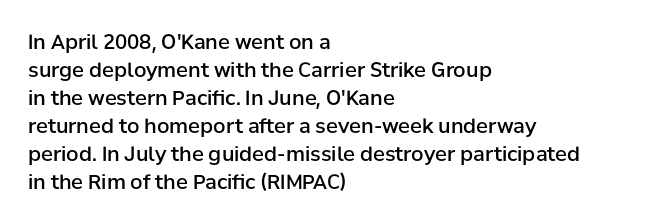
The image shows 20 px text type, upright; set left-aligned, normal line spacing (1.4x), normal letter spacing, not underlined.
